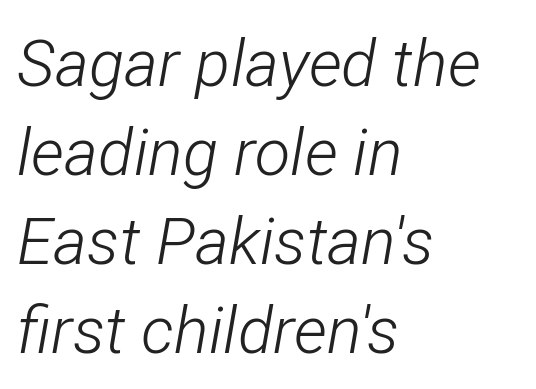
The space between consecutive lines is moderate. The letters advance in unequal steps, a hallmark of proportional type. The space directly below the letters is spotless. Typeset ragged right — the left edge is the straight one. The rendering keeps characters at their native spacing.
